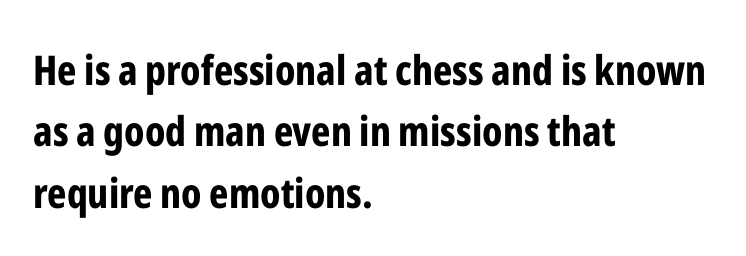
The image shows 41 px bold, condensed sans-serif type, upright; set left-aligned, normal line spacing (1.5x), normal letter spacing, not underlined; low stroke contrast and a medium x-height.
